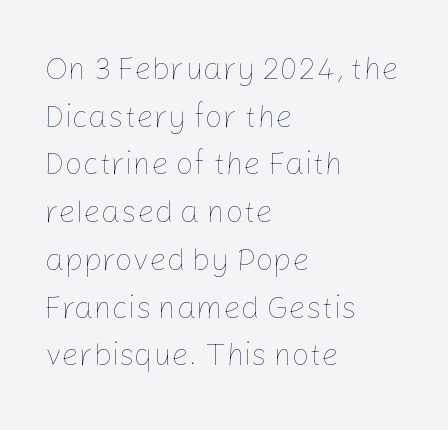
Q: Is the text bold? A: No.
Q: Is the text italic (slanted)? A: No, it is upright.
Q: Is the text underlined? A: No.
Q: How is the paragraph aligned? A: Left-aligned.
Q: Is the spacing between letters normal or unusually wide? A: Normal.
Q: Is the spacing between lines tight, normal or loose? A: Normal.
Q: Width (condensed, normal, or wide)? A: Normal.
Q: Stroke contrast? A: Low.
Q: x-height? A: Medium.
Q: Monospaced? A: No.
